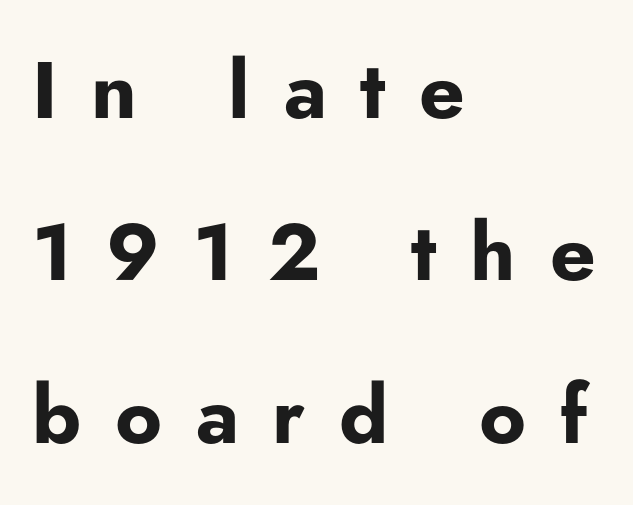
The image shows 80 px bold sans-serif type, upright; set left-aligned, loose line spacing (2.03x), unusually wide letter spacing (+0.42 em), not underlined; low stroke contrast and a small x-height.
